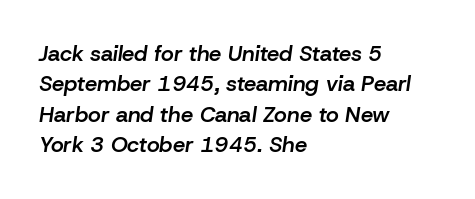
{"italic": "yes", "lean": "right", "slant_degrees": 8, "bold": "semi", "underline": "no", "align": "left", "line_spacing": "normal", "line_spacing_ratio": 1.38, "letter_spacing": "normal", "letter_spacing_em": 0.0, "glyph_px": 22}
